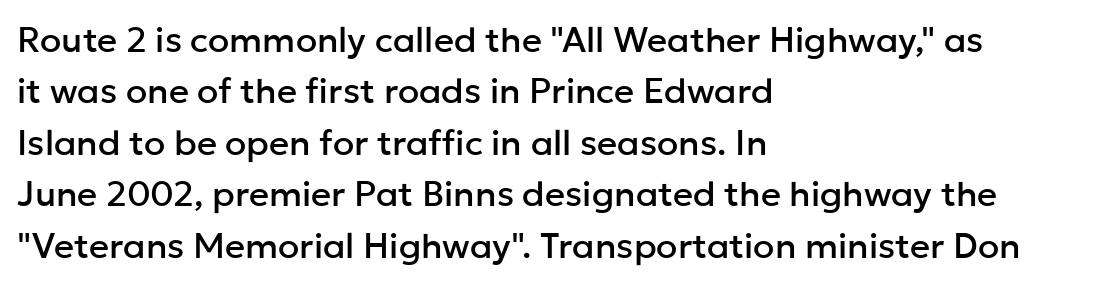
These lines keep a tight, regular rhythm from letter to letter. Teacher's note: observe the even left margin — that is flush-left alignment. Check the space under the baseline: it is left empty. Each letter's strokes conclude bluntly, with no projecting serifs. Is this a fixed-width face? No — the glyphs have proportional, varying widths.
